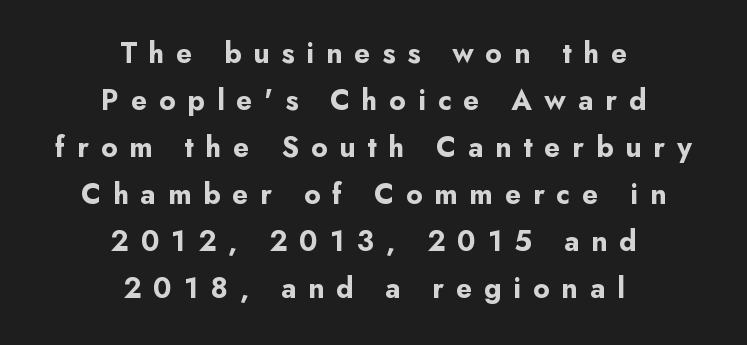
Q: Is the text bold? A: Yes.
Q: Is the text italic (slanted)? A: No, it is upright.
Q: Is the typeface a serif or a sans-serif typeface? A: Sans-serif.
Q: Is the text underlined? A: No.
Q: How is the paragraph aligned? A: Centered.
Q: Is the spacing between letters normal or unusually wide? A: Unusually wide.
Q: Is the spacing between lines tight, normal or loose? A: Normal.
Q: Width (condensed, normal, or wide)? A: Normal.
Q: Stroke contrast? A: Low.
Q: x-height? A: Small.
Q: Monospaced? A: No.
